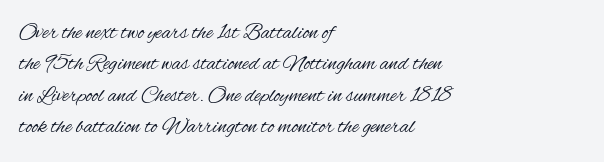
{"bold": "no", "underline": "no", "align": "left", "line_spacing": "normal", "line_spacing_ratio": 1.43, "letter_spacing": "normal", "letter_spacing_em": 0.0, "glyph_px": 22}
